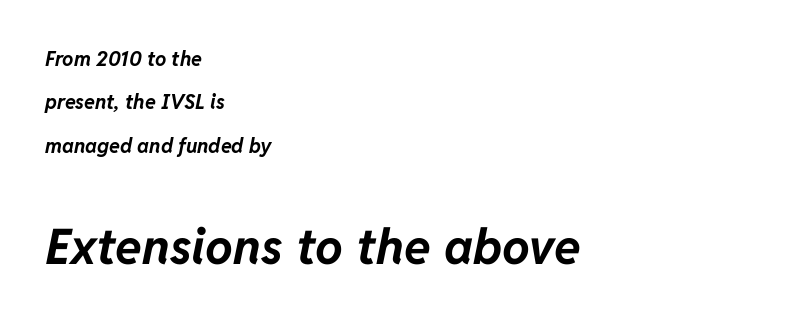
{"italic": "yes", "lean": "right", "slant_degrees": 11, "bold": "yes", "weight": "bold", "width": "normal", "stroke_contrast": "low", "x_height": "medium", "monospaced": "no", "underline": "no", "align": "left", "line_spacing": "loose", "line_spacing_ratio": 2.17, "letter_spacing": "normal", "letter_spacing_em": 0.0, "larger_block": "second", "size_ratio": 2.45, "glyph_px": 49}
